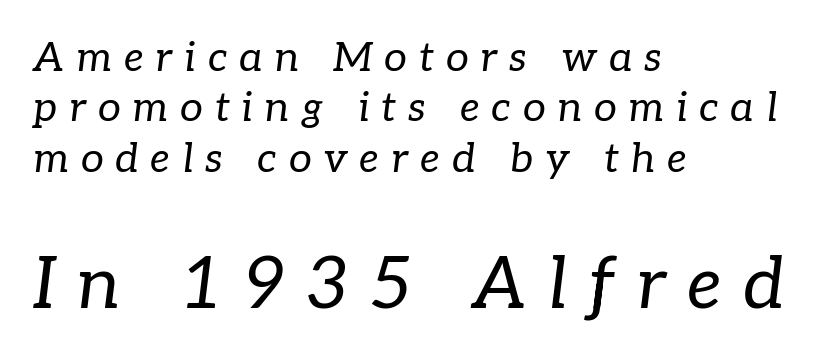
{"serif": "yes", "italic": "yes", "lean": "right", "slant_degrees": 7, "bold": "no", "weight": "regular", "width": "normal", "stroke_contrast": "low", "x_height": "medium", "monospaced": "no", "underline": "no", "align": "left", "line_spacing_ratio": 1.23, "letter_spacing": "wide", "letter_spacing_em": 0.29, "larger_block": "second", "size_ratio": 1.76, "glyph_px": 72}
